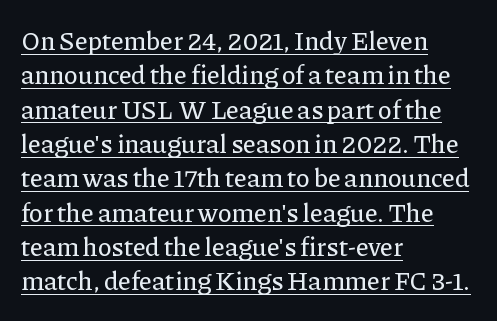
The image shows 26 px text type, upright; set left-aligned, normal line spacing (1.32x), normal letter spacing, underlined.
